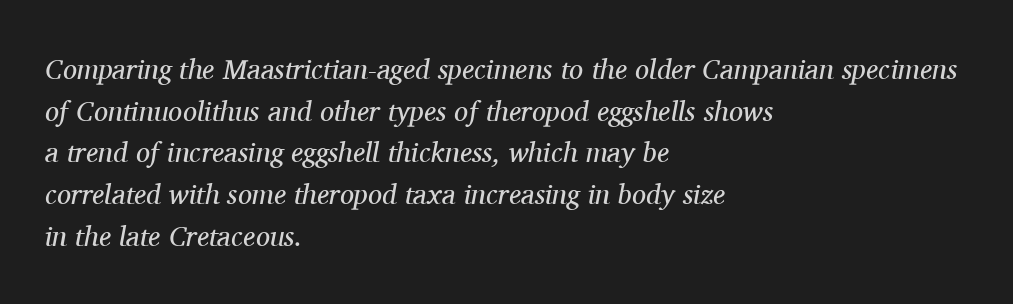
{"serif": "yes", "italic": "yes", "lean": "right", "slant_degrees": 11, "bold": "no", "weight": "regular", "width": "normal", "stroke_contrast": "medium", "x_height": "medium", "monospaced": "no", "underline": "no", "align": "left", "line_spacing": "normal", "line_spacing_ratio": 1.49, "letter_spacing": "normal", "letter_spacing_em": 0.0, "glyph_px": 28}
